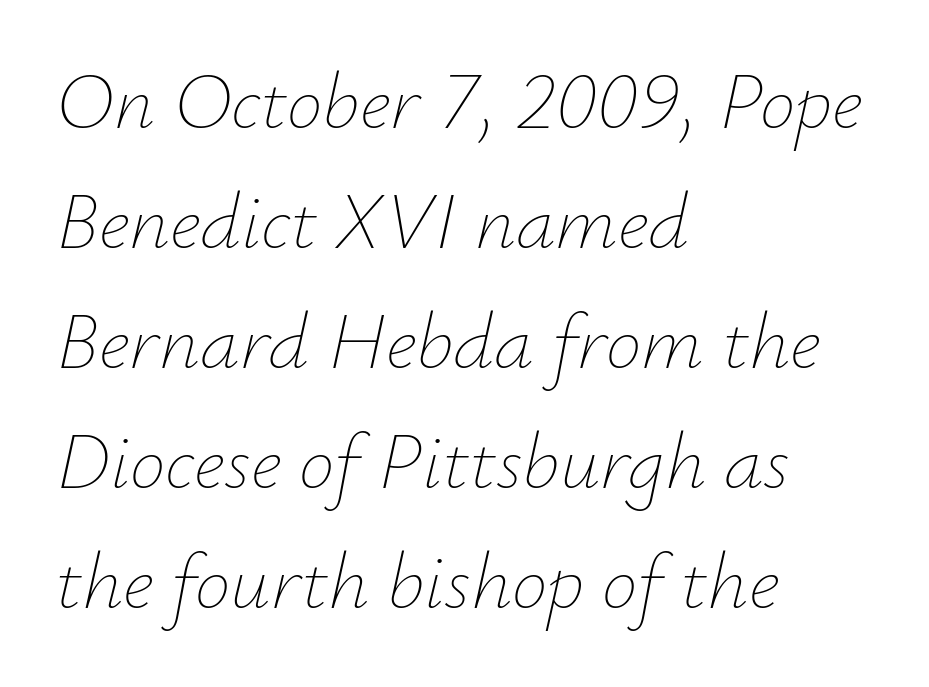
Q: Is the text bold? A: No.
Q: Is the text italic (slanted)? A: Yes, it leans right by about 12 degrees.
Q: Is the text underlined? A: No.
Q: How is the paragraph aligned? A: Left-aligned.
Q: Is the spacing between letters normal or unusually wide? A: Normal.
Q: Is the spacing between lines tight, normal or loose? A: Normal.
Q: Width (condensed, normal, or wide)? A: Normal.
Q: Stroke contrast? A: Low.
Q: x-height? A: Small.
Q: Monospaced? A: No.
